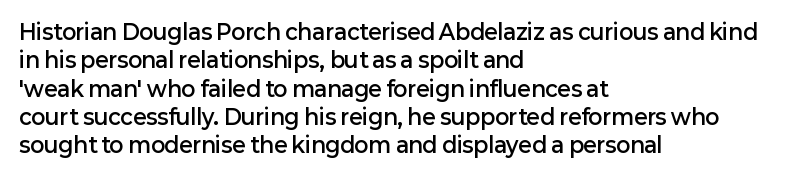
Q: Is the text bold? A: Semi-bold.
Q: Is the text italic (slanted)? A: No, it is upright.
Q: Is the text underlined? A: No.
Q: How is the paragraph aligned? A: Left-aligned.
Q: Is the spacing between letters normal or unusually wide? A: Normal.
Q: Is the spacing between lines tight, normal or loose? A: Normal.
